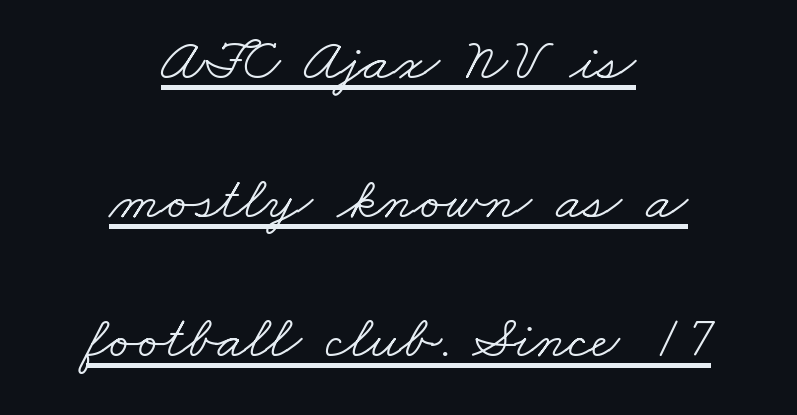
The image shows 61 px light, wide serif type; set centered, loose line spacing (2.28x), normal letter spacing, underlined; low stroke contrast and a small x-height.
